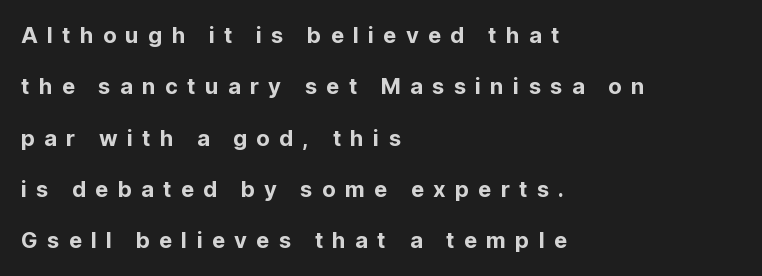
Q: Is the text italic (slanted)? A: No, it is upright.
Q: Is the text underlined? A: No.
Q: How is the paragraph aligned? A: Left-aligned.
Q: Is the spacing between letters normal or unusually wide? A: Unusually wide.
Q: Is the spacing between lines tight, normal or loose? A: Loose.
